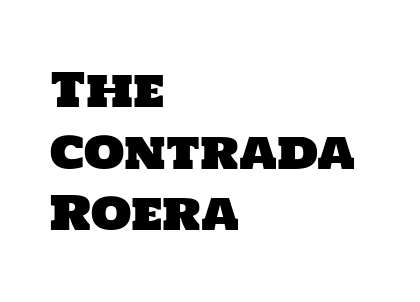
Bare-footed words on every line. Teacher's note: observe the even left margin — that is flush-left alignment. The face used here is proportionally spaced, like ordinary book or web type. Does the type have serifs? No, each stem ends abruptly. Spacing between characters is what you'd get straight out of the box. The designer left line spacing at the default.
